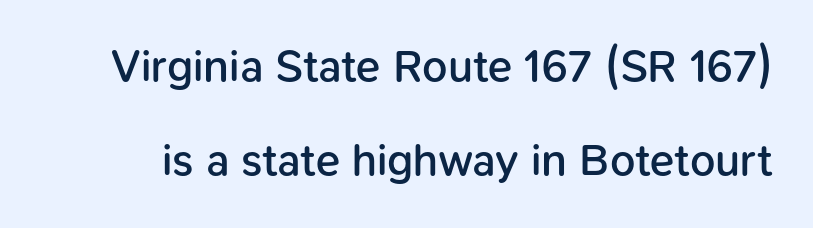
{"serif": "no", "italic": "no", "bold": "semi", "weight": "semibold", "width": "normal", "stroke_contrast": "low", "x_height": "medium", "monospaced": "no", "underline": "no", "line_spacing": "loose", "line_spacing_ratio": 2.1, "letter_spacing": "normal", "letter_spacing_em": 0.0, "glyph_px": 45}
